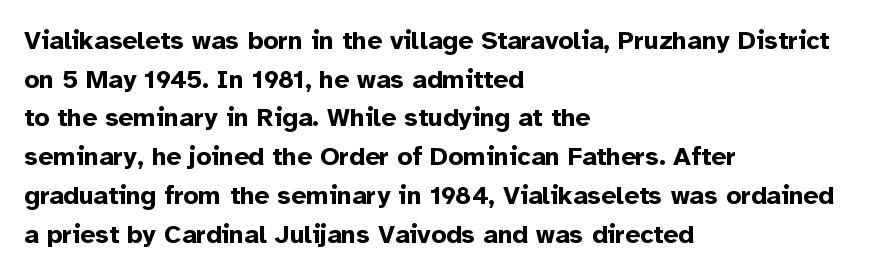
Q: Is the text bold? A: Yes.
Q: Is the text italic (slanted)? A: No, it is upright.
Q: Is the text underlined? A: No.
Q: How is the paragraph aligned? A: Left-aligned.
Q: Is the spacing between letters normal or unusually wide? A: Normal.
Q: Is the spacing between lines tight, normal or loose? A: Normal.
